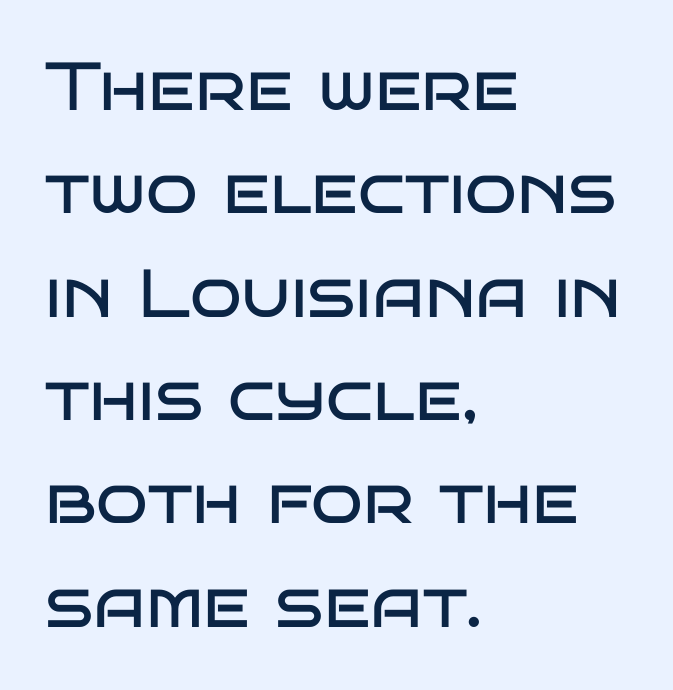
The image shows 68 px regular-weight, wide sans-serif type, upright; set left-aligned, normal line spacing (1.52x), normal letter spacing, not underlined; low stroke contrast and a large x-height.
